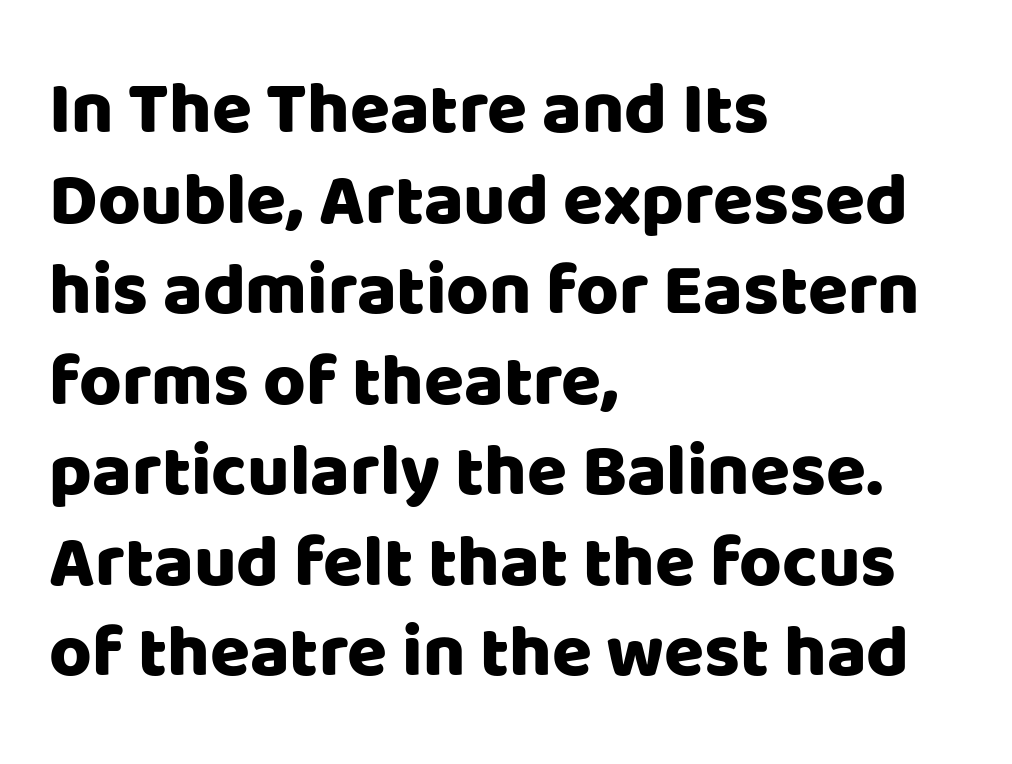
The image shows 73 px sans-serif type, upright; set left-aligned, line spacing 1.24x, normal letter spacing, not underlined; low stroke contrast and a large x-height.
